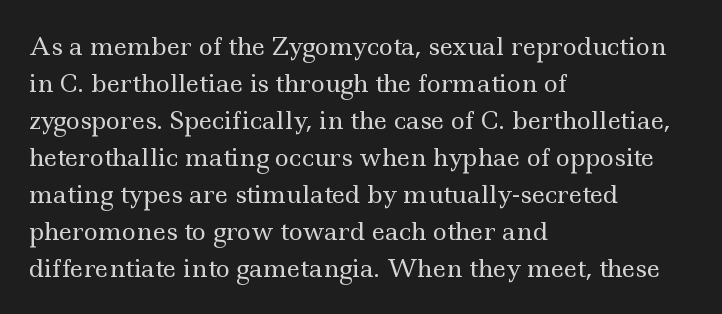
Q: Is the text bold? A: No.
Q: Is the text italic (slanted)? A: No, it is upright.
Q: Is the text underlined? A: No.
Q: How is the paragraph aligned? A: Left-aligned.
Q: Is the spacing between letters normal or unusually wide? A: Normal.
Q: Is the spacing between lines tight, normal or loose? A: Normal.
